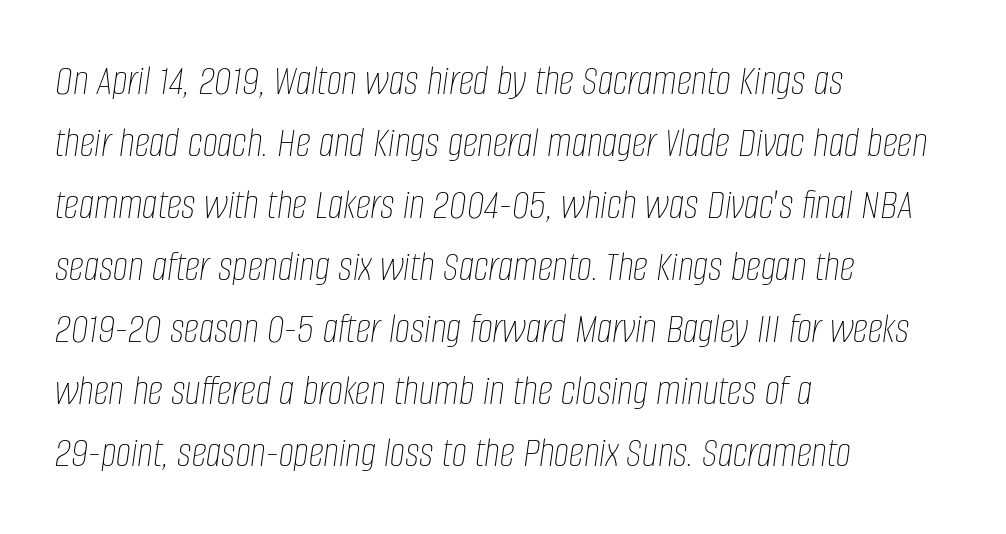
Q: Is the text bold? A: No.
Q: Is the text italic (slanted)? A: Yes, it leans right by about 8 degrees.
Q: Is the text underlined? A: No.
Q: How is the paragraph aligned? A: Left-aligned.
Q: Is the spacing between letters normal or unusually wide? A: Normal.
Q: Is the spacing between lines tight, normal or loose? A: Normal.
Q: Width (condensed, normal, or wide)? A: Condensed.
Q: Stroke contrast? A: Low.
Q: x-height? A: Large.
Q: Monospaced? A: No.
